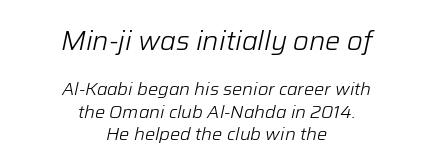
The image shows 27 px text type, italic (leaning right); set centered, normal line spacing (1.25x), normal letter spacing, not underlined; the first (top) block is 1.5x larger.
